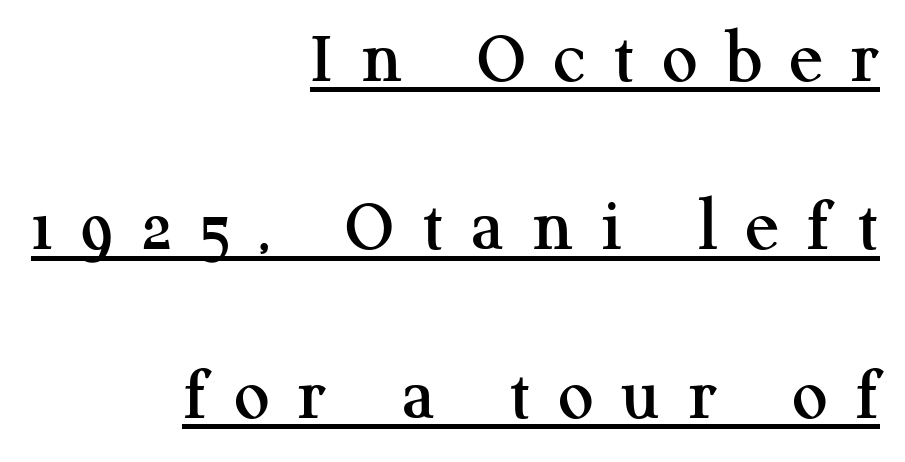
{"serif": "yes", "italic": "no", "width": "normal", "stroke_contrast": "medium", "x_height": "medium", "monospaced": "no", "underline": "yes", "align": "right", "line_spacing": "loose", "line_spacing_ratio": 2.16, "letter_spacing": "wide", "letter_spacing_em": 0.36, "glyph_px": 78}
